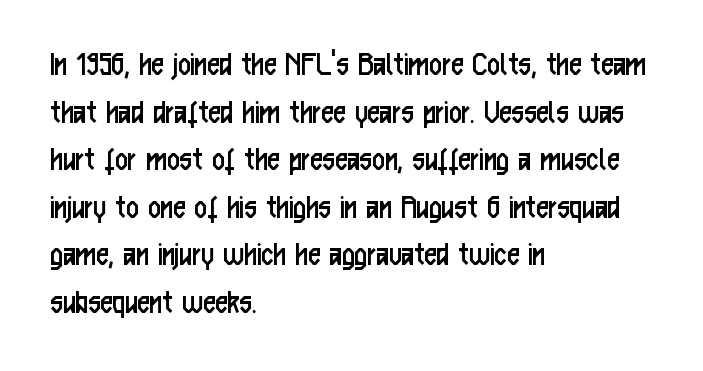
The image shows 35 px regular-weight, condensed sans-serif type, upright; set left-aligned, normal line spacing (1.36x), normal letter spacing, not underlined; low stroke contrast and a medium x-height.
